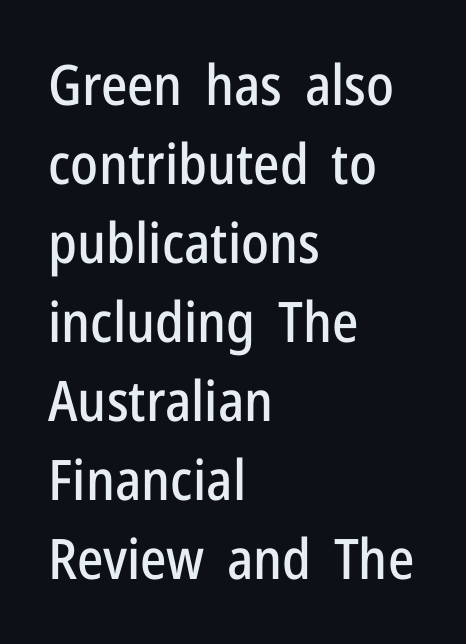
Notice how the passage keeps a crisp vertical edge on the left only. Look at the bottom of the vertical strokes: they stop flat, with no serifs. The lettering holds an erect, upright posture throughout. The letterforms sit shoulder to shoulder at normal distance. A typesetter would call this proportional, since set widths differ per character.
